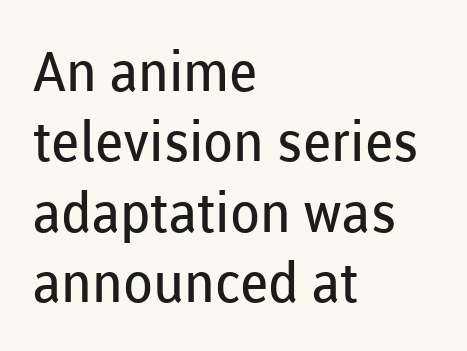
The words here are not underlined. Rendered with straight, roman letterforms. No heavy texture on the line: the type isn't bold. The rendering keeps characters at their native spacing.
